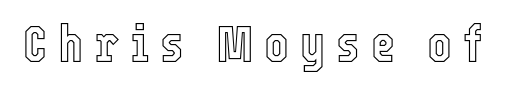
Posture: upright roman. Looks like regular typesetting: each glyph gets only the width it needs. Short note: letters widely spaced. Descender tails drop into unmarked territory.
